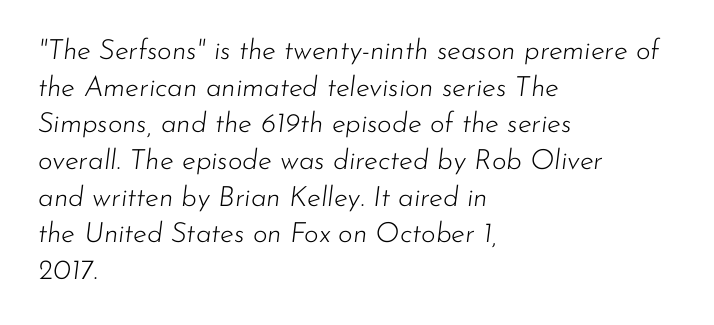
The image shows 28 px light type, italic (leaning right); set left-aligned, normal line spacing (1.31x), normal letter spacing, not underlined; low stroke contrast and a small x-height.
